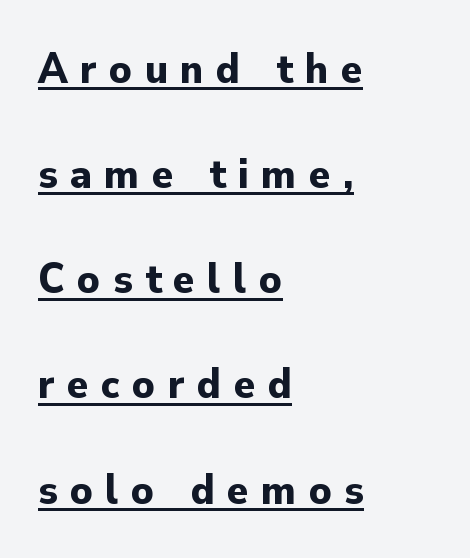
{"serif": "no", "italic": "no", "bold": "yes", "weight": "bold", "width": "normal", "stroke_contrast": "low", "x_height": "small", "monospaced": "no", "underline": "yes", "align": "left", "line_spacing": "loose", "line_spacing_ratio": 2.39, "letter_spacing": "wide", "letter_spacing_em": 0.28, "glyph_px": 44}
